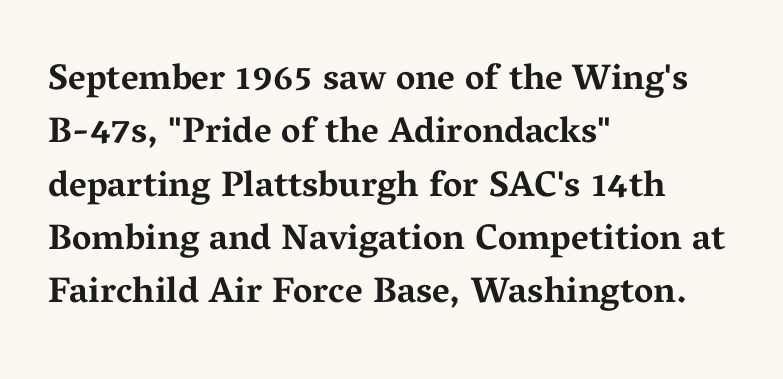
The image shows 36 px bold, wide serif type, upright; set left-aligned, normal line spacing (1.48x), normal letter spacing, not underlined; medium stroke contrast and a medium x-height.
